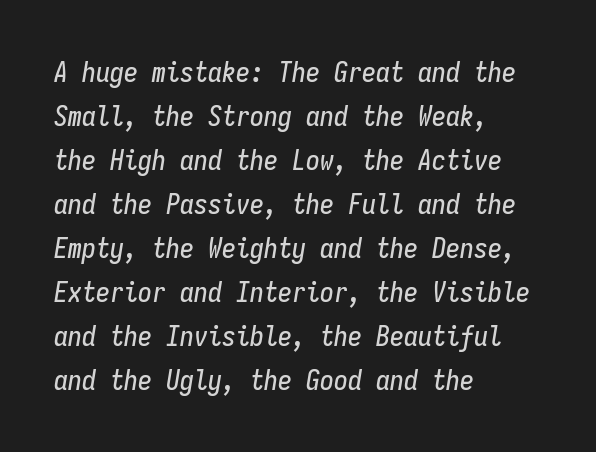
Q: Is the text italic (slanted)? A: Yes, it leans right by about 9 degrees.
Q: Is the text underlined? A: No.
Q: How is the paragraph aligned? A: Left-aligned.
Q: Is the spacing between letters normal or unusually wide? A: Normal.
Q: Is the spacing between lines tight, normal or loose? A: Normal.
Q: Width (condensed, normal, or wide)? A: Condensed.
Q: Stroke contrast? A: Low.
Q: x-height? A: Medium.
Q: Monospaced? A: Yes.
